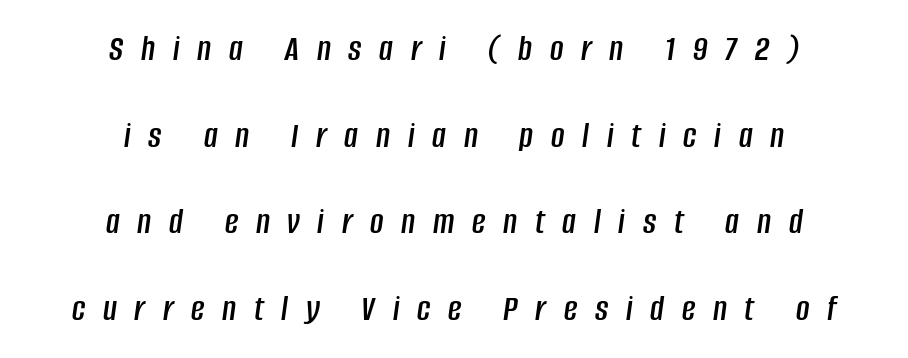
The letters advance in unequal steps, a hallmark of proportional type. Vertically, the passage feels expansive, rows floating well apart. In terms of posture, this sample is oblique. Check the space under the baseline: it is left empty.
